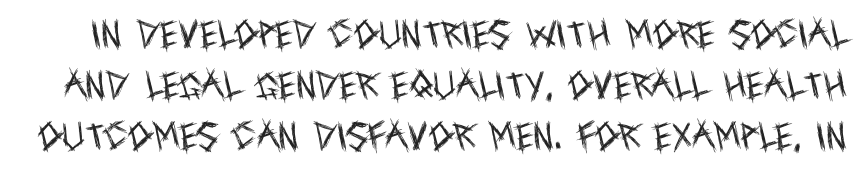
Q: Is the text bold? A: No.
Q: Is the text italic (slanted)? A: No, it is upright.
Q: Is the typeface a serif or a sans-serif typeface? A: Sans-serif.
Q: Is the text underlined? A: No.
Q: Is the spacing between letters normal or unusually wide? A: Normal.
Q: Is the spacing between lines tight, normal or loose? A: Normal.
Q: Width (condensed, normal, or wide)? A: Condensed.
Q: x-height? A: Large.
Q: Monospaced? A: No.
